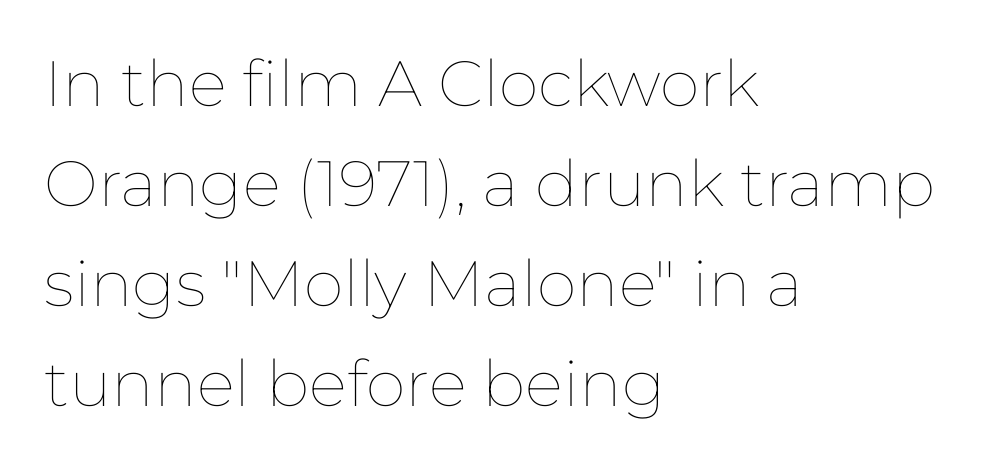
{"italic": "no", "bold": "no", "weight": "thin", "width": "normal", "stroke_contrast": "low", "x_height": "medium", "monospaced": "no", "underline": "no", "align": "left", "line_spacing": "normal", "line_spacing_ratio": 1.56, "letter_spacing": "normal", "letter_spacing_em": 0.0, "glyph_px": 64}
